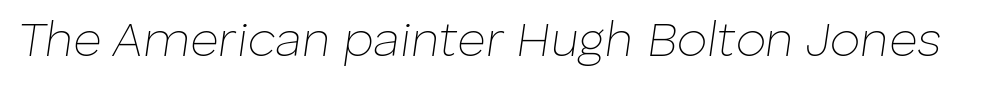
{"italic": "yes", "lean": "right", "slant_degrees": 8, "bold": "no", "weight": "thin", "width": "normal", "stroke_contrast": "low", "x_height": "medium", "monospaced": "no", "underline": "no", "letter_spacing": "normal", "letter_spacing_em": 0.0, "glyph_px": 49}
